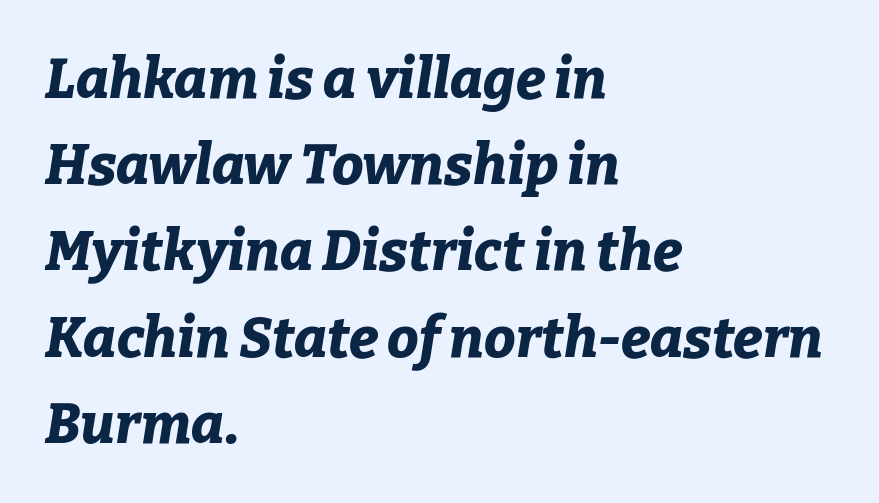
{"italic": "yes", "lean": "right", "slant_degrees": 9, "bold": "yes", "weight": "bold", "width": "normal", "stroke_contrast": "low", "x_height": "medium", "monospaced": "no", "underline": "no", "align": "left", "line_spacing": "normal", "line_spacing_ratio": 1.54, "letter_spacing": "normal", "letter_spacing_em": 0.0, "glyph_px": 56}
